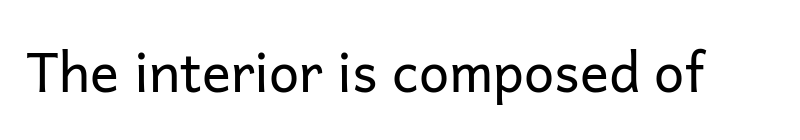
The image shows 54 px regular-weight sans-serif type, upright; set normal letter spacing, not underlined; low stroke contrast and a medium x-height.
